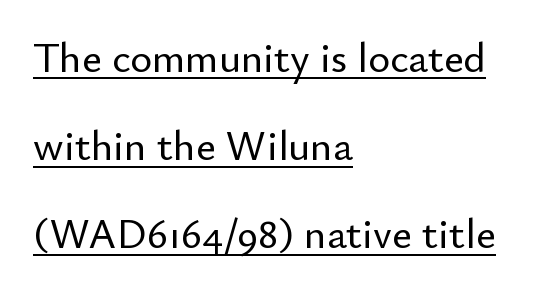
Q: Is the text italic (slanted)? A: No, it is upright.
Q: Is the typeface a serif or a sans-serif typeface? A: Sans-serif.
Q: Is the text underlined? A: Yes.
Q: How is the paragraph aligned? A: Left-aligned.
Q: Is the spacing between letters normal or unusually wide? A: Normal.
Q: Is the spacing between lines tight, normal or loose? A: Loose.
Q: Width (condensed, normal, or wide)? A: Normal.
Q: Stroke contrast? A: Low.
Q: x-height? A: Small.
Q: Monospaced? A: No.
